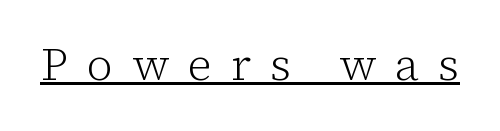
The image shows 46 px light serif type, upright; set unusually wide letter spacing (+0.41 em), underlined; low stroke contrast and a medium x-height.
